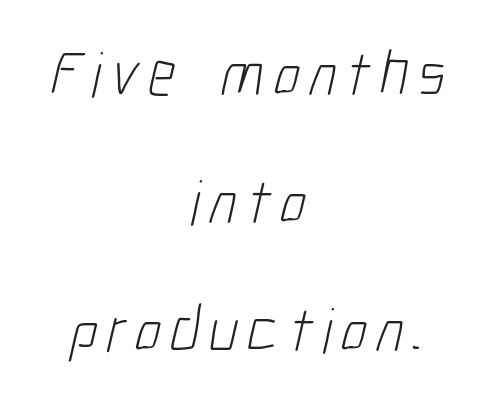
Note the varied advance widths — an 'i' is clearly narrower than an 'm'. One-word summary of the alignment: center. Nothing heavy about these letters — not bold at all. Letters rest on an invisible, unmarked baseline.
